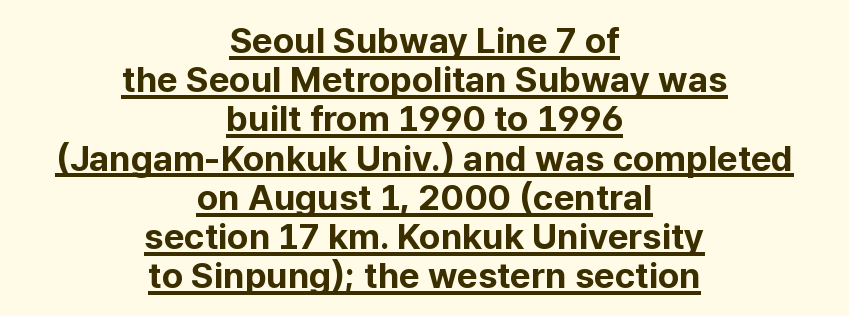
The image shows 36 px bold sans-serif type, upright; set centered, tight line spacing (1.09x), normal letter spacing, underlined; low stroke contrast and a medium x-height.
